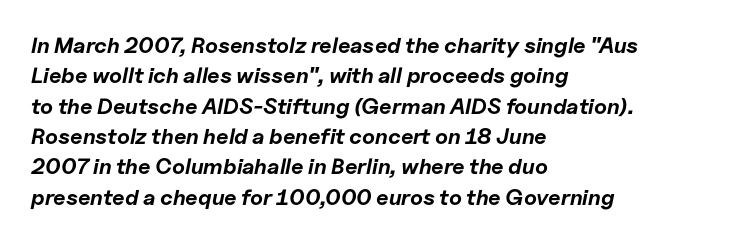
{"italic": "yes", "lean": "right", "slant_degrees": 11, "bold": "yes", "underline": "no", "align": "left", "line_spacing": "normal", "line_spacing_ratio": 1.38, "letter_spacing": "normal", "letter_spacing_em": 0.0, "glyph_px": 22}
